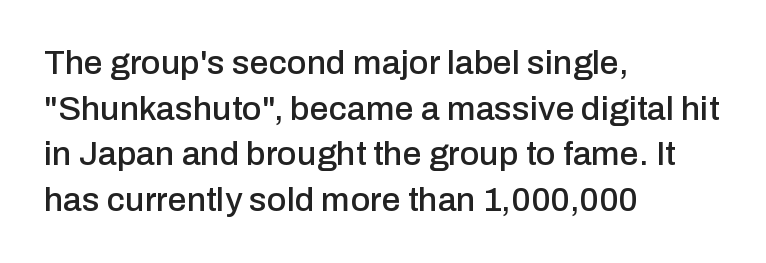
Q: Is the text italic (slanted)? A: No, it is upright.
Q: Is the typeface a serif or a sans-serif typeface? A: Sans-serif.
Q: Is the text underlined? A: No.
Q: How is the paragraph aligned? A: Left-aligned.
Q: Is the spacing between letters normal or unusually wide? A: Normal.
Q: Is the spacing between lines tight, normal or loose? A: Normal.
Q: Width (condensed, normal, or wide)? A: Normal.
Q: Stroke contrast? A: Low.
Q: x-height? A: Medium.
Q: Monospaced? A: No.
